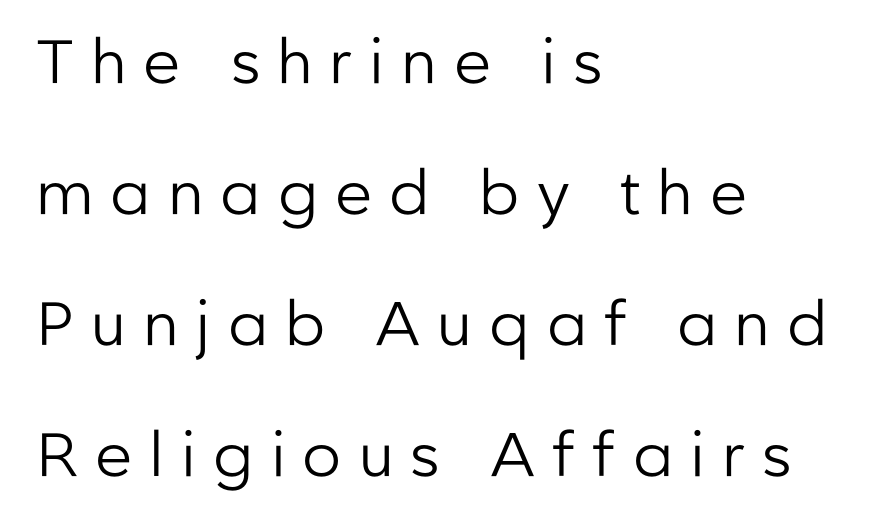
The image shows 61 px regular-weight sans-serif type, upright; set left-aligned, loose line spacing (2.15x), unusually wide letter spacing (+0.28 em), not underlined; low stroke contrast and a medium x-height.
